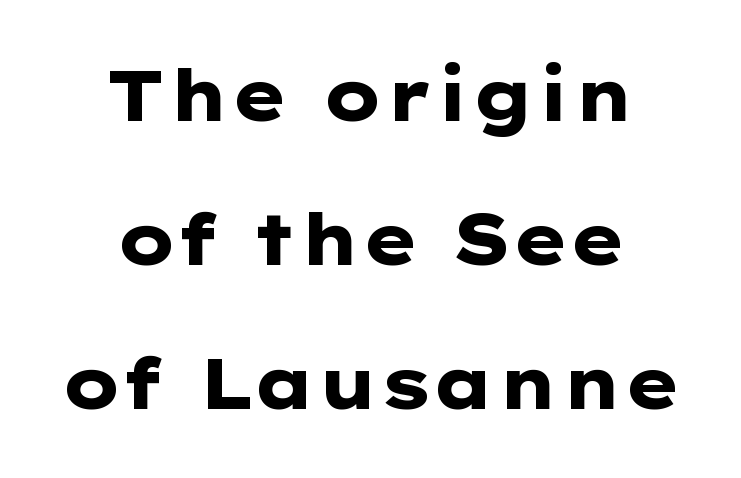
Q: Is the text bold? A: Yes.
Q: Is the text italic (slanted)? A: No, it is upright.
Q: Is the typeface a serif or a sans-serif typeface? A: Sans-serif.
Q: Is the text underlined? A: No.
Q: How is the paragraph aligned? A: Centered.
Q: Is the spacing between letters normal or unusually wide? A: Normal.
Q: Is the spacing between lines tight, normal or loose? A: Loose.
Q: Width (condensed, normal, or wide)? A: Wide.
Q: Stroke contrast? A: Low.
Q: x-height? A: Medium.
Q: Monospaced? A: No.
